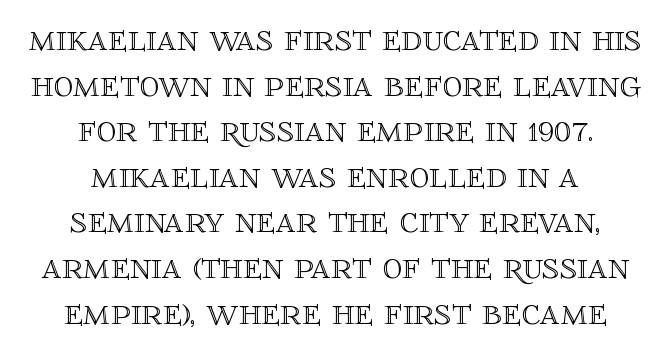
{"italic": "no", "width": "normal", "x_height": "large", "monospaced": "no", "underline": "no", "align": "center", "line_spacing": "tight", "line_spacing_ratio": 1.14, "letter_spacing": "normal", "letter_spacing_em": 0.0, "glyph_px": 40}
